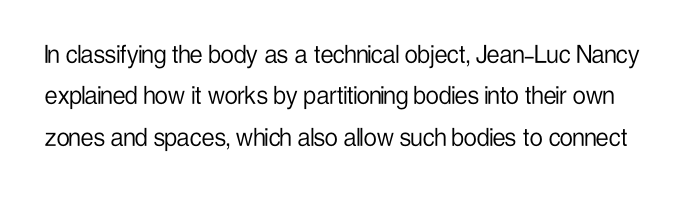
Typographically, this falls in the sans-serif category. Quick note: interline space is typical. This sample uses plain, unmodified letter spacing. Looks like regular typesetting: each glyph gets only the width it needs. The letters stand straight up with perfectly vertical stems. Descenders are the only things crossing below the line.
